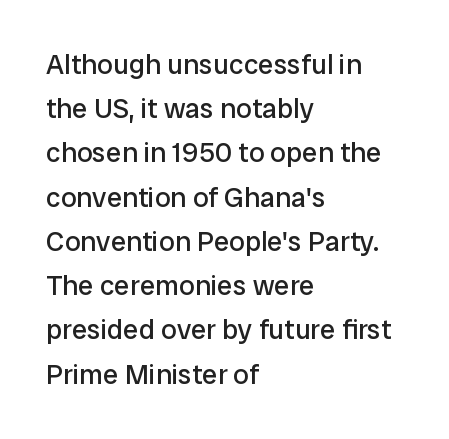
Q: Is the text bold? A: No.
Q: Is the text italic (slanted)? A: No, it is upright.
Q: Is the typeface a serif or a sans-serif typeface? A: Sans-serif.
Q: Is the text underlined? A: No.
Q: How is the paragraph aligned? A: Left-aligned.
Q: Is the spacing between letters normal or unusually wide? A: Normal.
Q: Is the spacing between lines tight, normal or loose? A: Normal.
Q: Width (condensed, normal, or wide)? A: Normal.
Q: Stroke contrast? A: Low.
Q: x-height? A: Medium.
Q: Monospaced? A: No.
